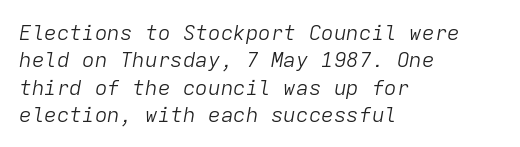
The image shows 21 px text type, italic (leaning right); set left-aligned, normal line spacing (1.3x), normal letter spacing, not underlined.
